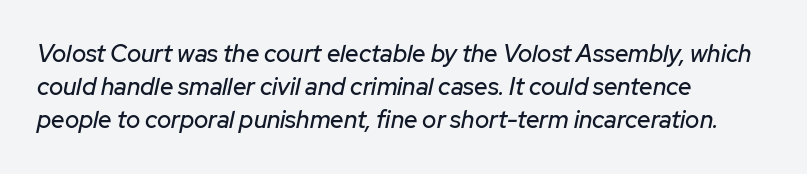
{"italic": "yes", "lean": "right", "slant_degrees": 12, "underline": "no", "align": "left", "line_spacing": "normal", "line_spacing_ratio": 1.38, "letter_spacing": "normal", "letter_spacing_em": 0.0, "glyph_px": 24}
